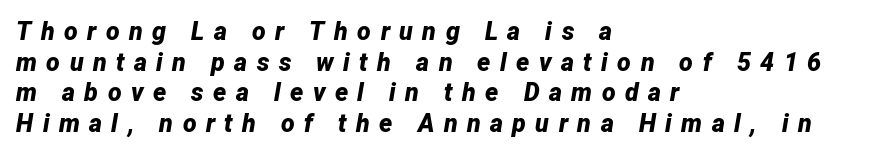
The image shows 25 px bold type, italic (leaning right); set left-aligned, line spacing 1.23x, unusually wide letter spacing (+0.38 em), not underlined.
